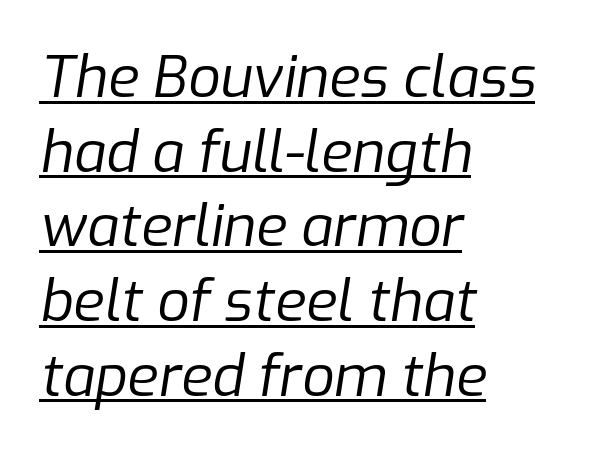
Q: Is the text bold? A: No.
Q: Is the text italic (slanted)? A: Yes, it leans right by about 9 degrees.
Q: Is the text underlined? A: Yes.
Q: How is the paragraph aligned? A: Left-aligned.
Q: Is the spacing between letters normal or unusually wide? A: Normal.
Q: Is the spacing between lines tight, normal or loose? A: Normal.
Q: Width (condensed, normal, or wide)? A: Normal.
Q: Stroke contrast? A: Low.
Q: x-height? A: Medium.
Q: Monospaced? A: No.
